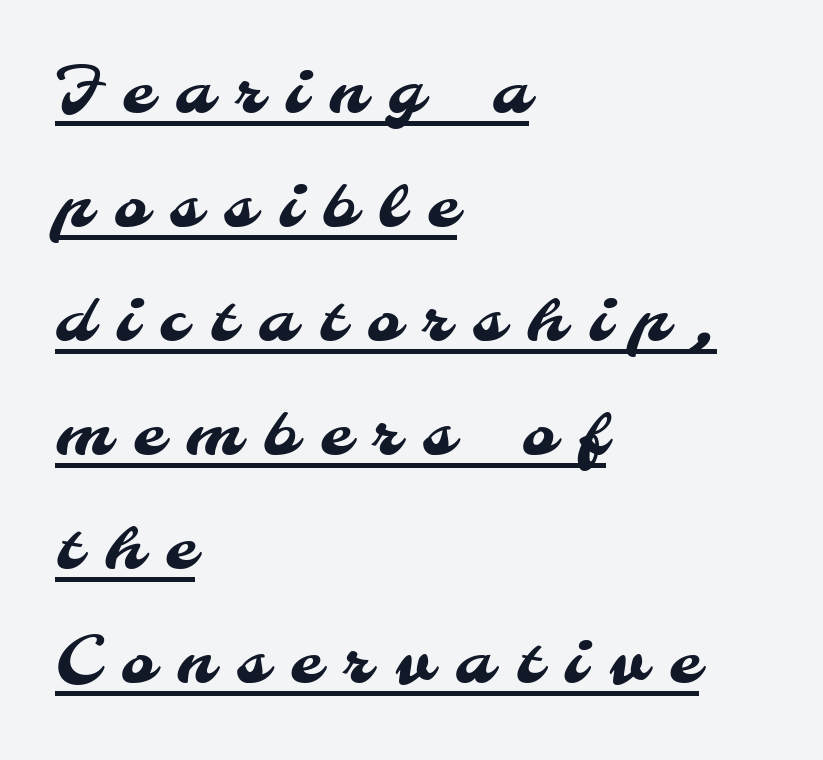
{"serif": "no", "width": "normal", "stroke_contrast": "medium", "x_height": "small", "monospaced": "no", "underline": "yes", "align": "left", "line_spacing_ratio": 1.78, "letter_spacing": "wide", "letter_spacing_em": 0.36, "glyph_px": 64}
